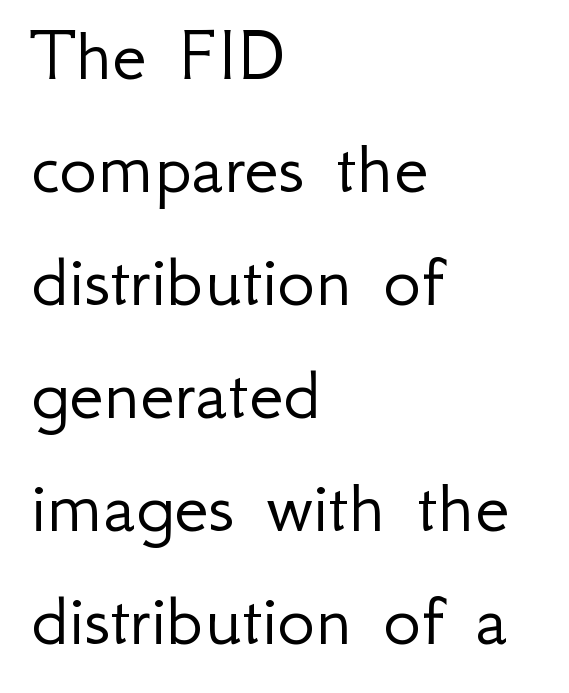
Nobody drew a line under any word here. Is this a fixed-width face? No — the glyphs have proportional, varying widths. Reading down the block, your eye returns to a fixed left position each line. Stroke terminals: plain, sans-serif. You could call the tracking neutral — neither tight nor loose.
